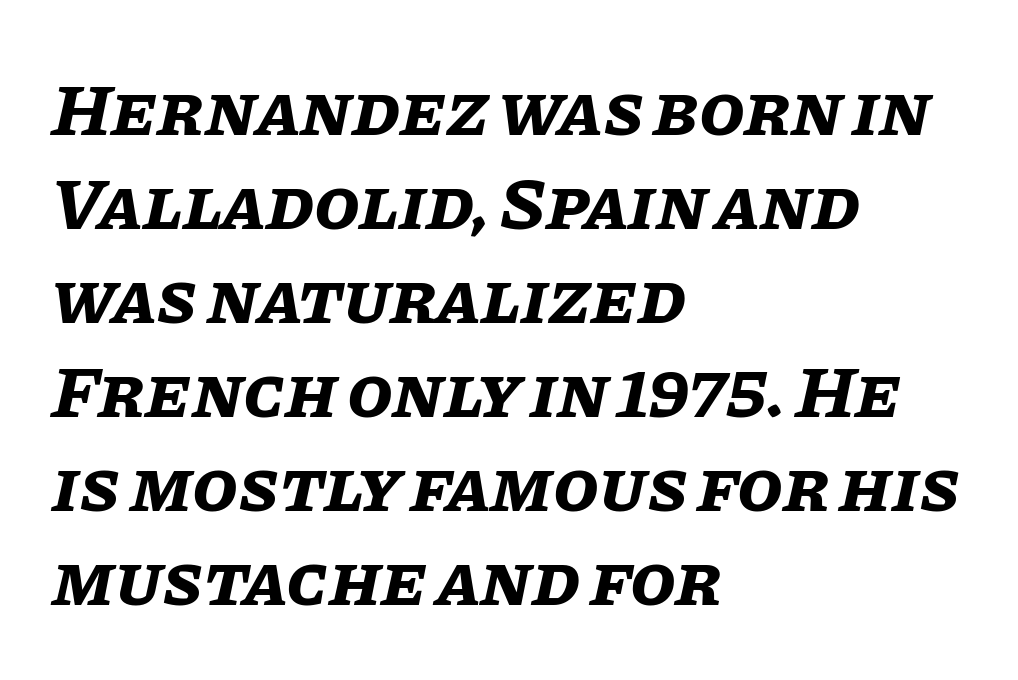
Q: Is the text bold? A: Yes.
Q: Is the text italic (slanted)? A: Yes, it leans right by about 11 degrees.
Q: Is the text underlined? A: No.
Q: How is the paragraph aligned? A: Left-aligned.
Q: Is the spacing between letters normal or unusually wide? A: Normal.
Q: Is the spacing between lines tight, normal or loose? A: Normal.
Q: Width (condensed, normal, or wide)? A: Normal.
Q: Stroke contrast? A: Low.
Q: x-height? A: Large.
Q: Monospaced? A: No.
